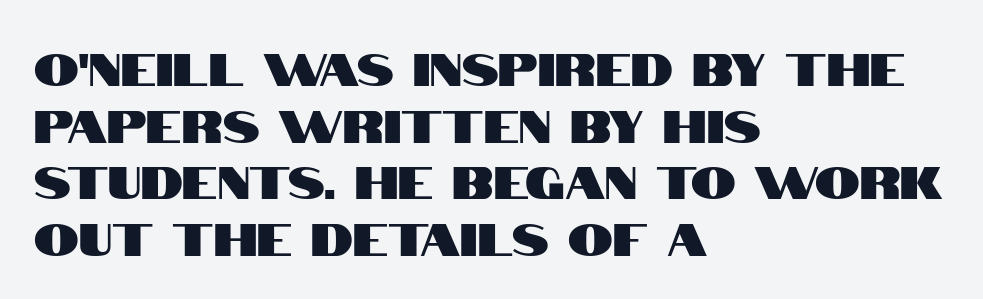
The rag falls on the right side of this text block. Each word holds together tightly as a unit, with standard inter-letter gaps. Honestly, the row spacing looks completely unremarkable. Nothing sits at the stroke ends, so this counts as sans-serif.
